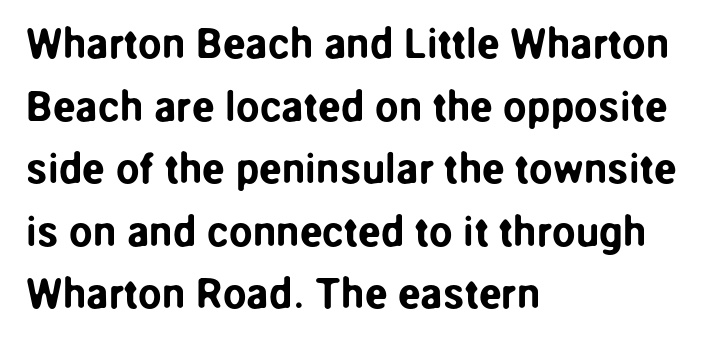
{"serif": "no", "italic": "no", "width": "normal", "stroke_contrast": "low", "x_height": "medium", "monospaced": "no", "underline": "no", "align": "left", "line_spacing": "normal", "line_spacing_ratio": 1.49, "letter_spacing": "normal", "letter_spacing_em": 0.0, "glyph_px": 42}
